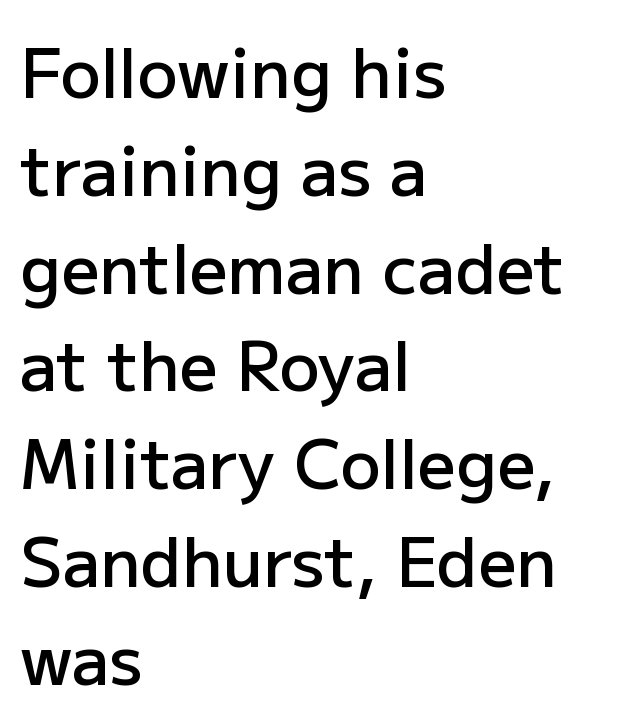
The image shows 67 px semibold sans-serif type, upright; set left-aligned, normal line spacing (1.46x), normal letter spacing, not underlined; low stroke contrast and a medium x-height.
